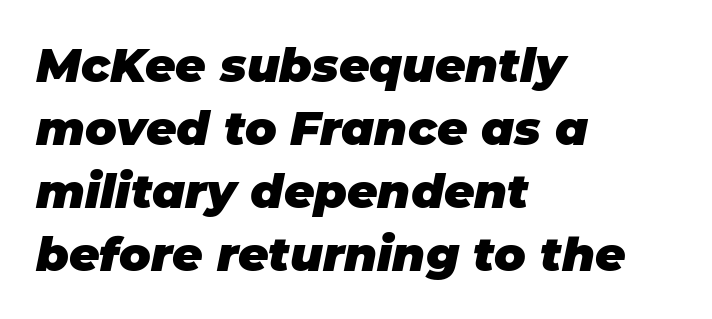
The image shows 47 px heavy type, italic (leaning right); set left-aligned, normal line spacing (1.34x), normal letter spacing, not underlined; low stroke contrast and a large x-height.
